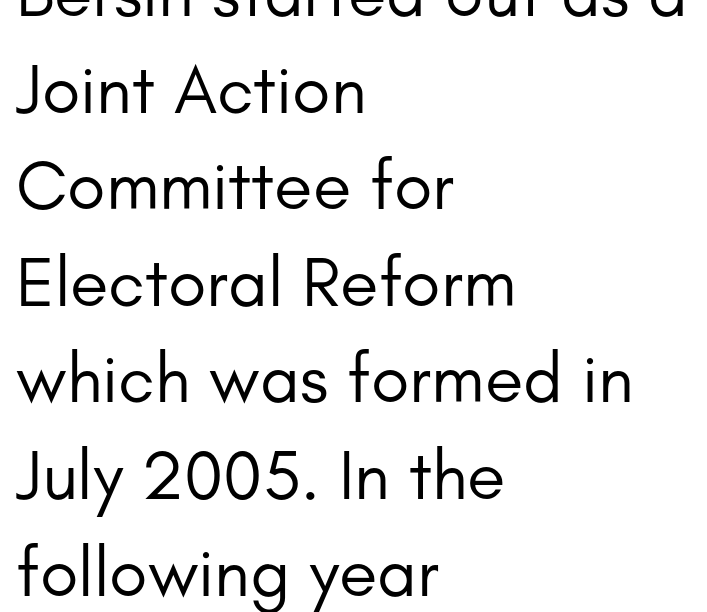
Nope, not italic — everything's standing straight. This rendering features lettering with no underline. Typographically, this falls in the sans-serif category. The paragraph has a hard left edge and a soft right edge. Nothing heavy about these letters — not bold at all. Caption: standard tracking, unaltered.
